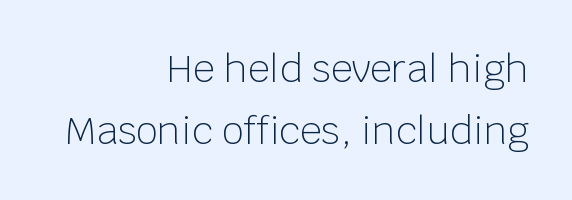
You can tell from the bare stems that sans-serif type was used. Glyph-to-glyph distance matches everyday printed text. Caption: face not bold, strokes unweighted. Proportional: the letters do not fall into vertical columns.
